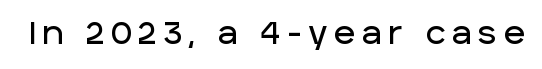
Note the varied advance widths — an 'i' is clearly narrower than an 'm'. Anything drawn beneath the words? Only blank space. The axis of the letterforms is exactly vertical. Does extra space separate the letters? Yes, quite a lot of it. The rendering shows plain stroke endings on the letterforms — a sans-serif design.
